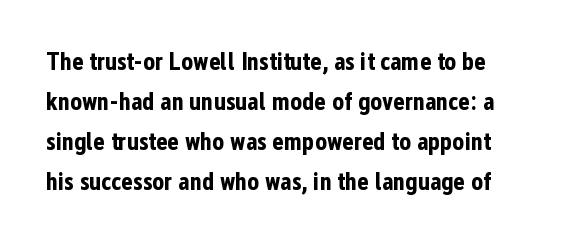
Q: Is the text bold? A: Yes.
Q: Is the text italic (slanted)? A: No, it is upright.
Q: Is the text underlined? A: No.
Q: Is the spacing between letters normal or unusually wide? A: Normal.
Q: Is the spacing between lines tight, normal or loose? A: Normal.
